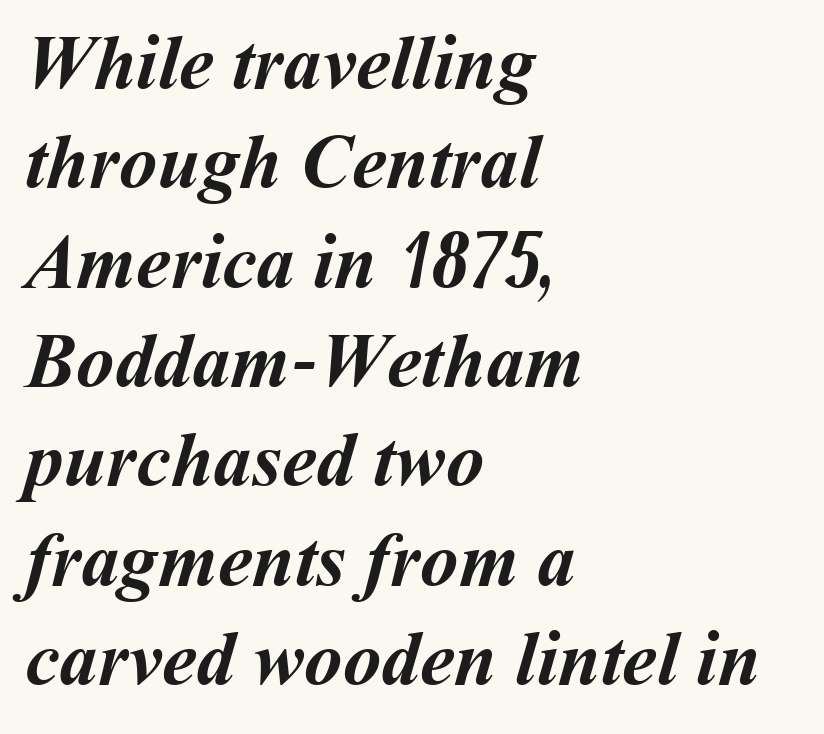
Q: Is the text bold? A: Yes.
Q: Is the text underlined? A: No.
Q: How is the paragraph aligned? A: Left-aligned.
Q: Is the spacing between letters normal or unusually wide? A: Normal.
Q: Is the spacing between lines tight, normal or loose? A: Normal.
Q: Width (condensed, normal, or wide)? A: Normal.
Q: Stroke contrast? A: Medium.
Q: x-height? A: Medium.
Q: Monospaced? A: No.
